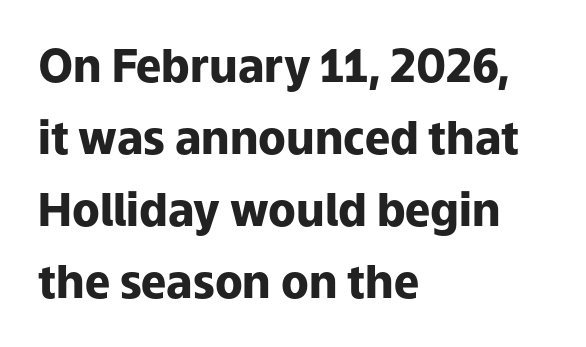
The image shows 45 px heavy sans-serif type, upright; set left-aligned, normal line spacing (1.6x), normal letter spacing, not underlined; low stroke contrast and a medium x-height.
